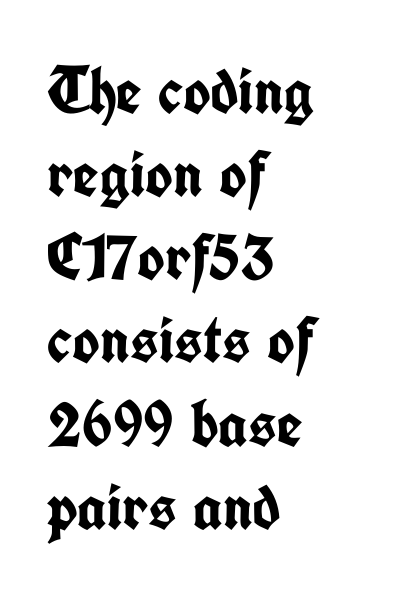
The image shows 66 px semibold, condensed sans-serif type, upright; set left-aligned, normal line spacing (1.26x), normal letter spacing, not underlined; low stroke contrast and a medium x-height.
